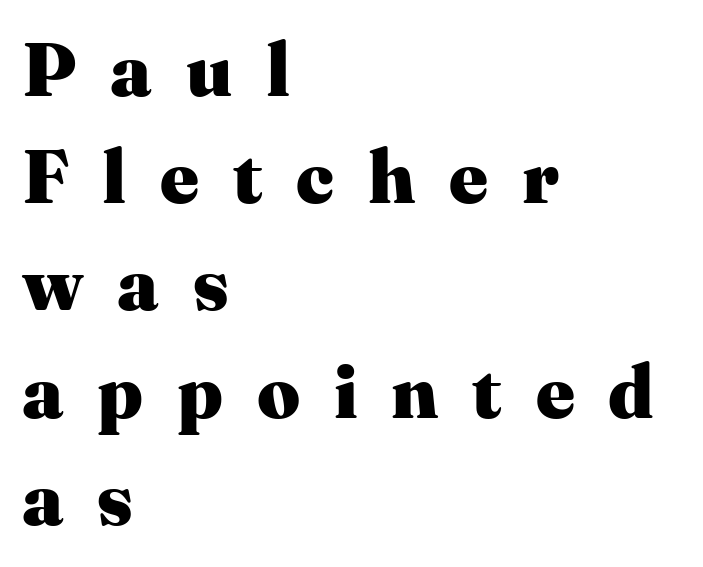
Q: Is the text bold? A: Yes.
Q: Is the text italic (slanted)? A: No, it is upright.
Q: Is the typeface a serif or a sans-serif typeface? A: Serif.
Q: Is the text underlined? A: No.
Q: How is the paragraph aligned? A: Left-aligned.
Q: Is the spacing between letters normal or unusually wide? A: Unusually wide.
Q: Is the spacing between lines tight, normal or loose? A: Normal.
Q: Width (condensed, normal, or wide)? A: Normal.
Q: Stroke contrast? A: Medium.
Q: x-height? A: Medium.
Q: Monospaced? A: No.
